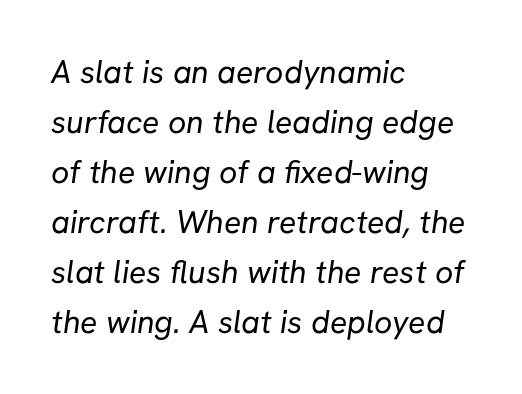
Q: Is the text bold? A: No.
Q: Is the typeface a serif or a sans-serif typeface? A: Sans-serif.
Q: Is the text underlined? A: No.
Q: How is the paragraph aligned? A: Left-aligned.
Q: Is the spacing between letters normal or unusually wide? A: Normal.
Q: Is the spacing between lines tight, normal or loose? A: Normal.
Q: Width (condensed, normal, or wide)? A: Normal.
Q: Stroke contrast? A: Low.
Q: x-height? A: Medium.
Q: Monospaced? A: No.
